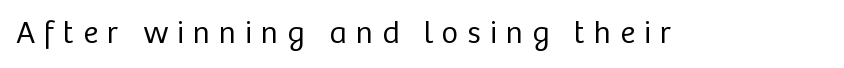
This sample uses expanded letter spacing, leaving extra air between glyphs. Characters remain perfectly vertical along every line. Is this a fixed-width face? No — the glyphs have proportional, varying widths. Caption: face not bold, strokes unweighted. Glance below the letters and you will spot only blank space.
